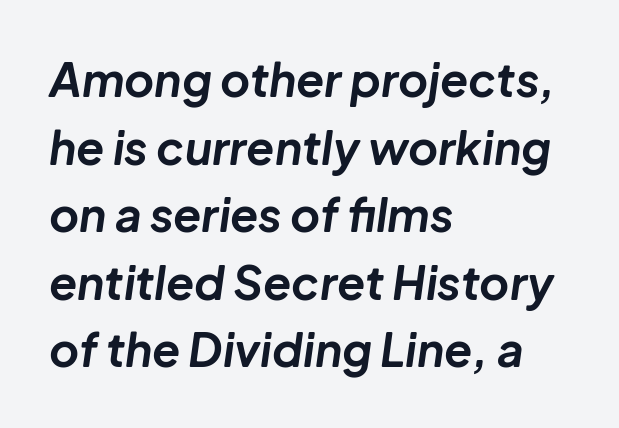
Q: Is the text bold? A: Yes.
Q: Is the text italic (slanted)? A: Yes, it leans right by about 8 degrees.
Q: Is the text underlined? A: No.
Q: How is the paragraph aligned? A: Left-aligned.
Q: Is the spacing between letters normal or unusually wide? A: Normal.
Q: Is the spacing between lines tight, normal or loose? A: Normal.
Q: Width (condensed, normal, or wide)? A: Normal.
Q: Stroke contrast? A: Low.
Q: x-height? A: Medium.
Q: Monospaced? A: No.
